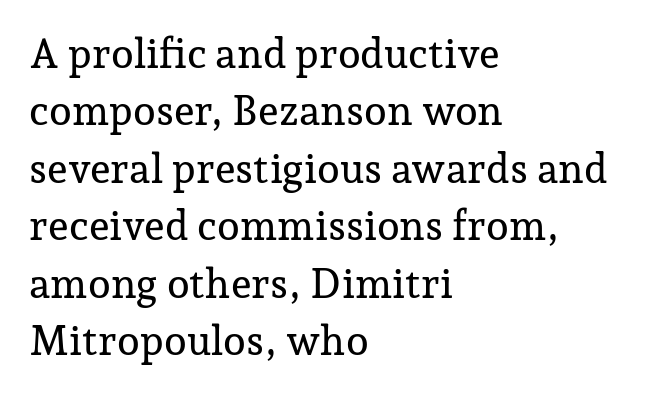
{"serif": "yes", "italic": "no", "width": "normal", "stroke_contrast": "low", "x_height": "medium", "monospaced": "no", "underline": "no", "align": "left", "line_spacing": "normal", "line_spacing_ratio": 1.4, "letter_spacing": "normal", "letter_spacing_em": 0.0, "glyph_px": 41}
